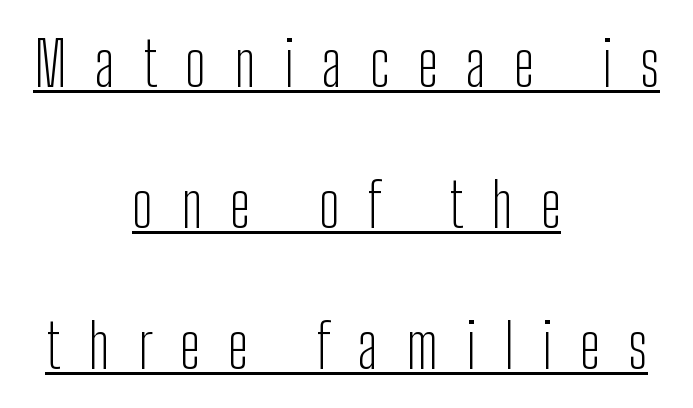
These lines are rendered in a variable-pitch font. Look at the bottom of the vertical strokes: they stop flat, with no serifs. Between one letter and the next there's a generous, obvious gap. Airy leading. The passage is arranged like a title page — every line centered.
